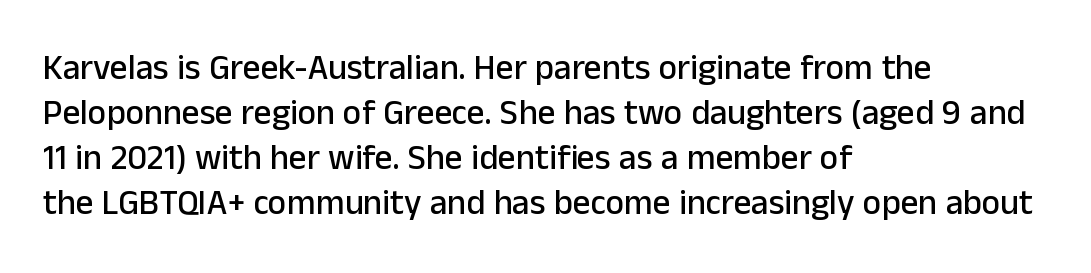
Q: Is the text italic (slanted)? A: No, it is upright.
Q: Is the typeface a serif or a sans-serif typeface? A: Sans-serif.
Q: Is the text underlined? A: No.
Q: How is the paragraph aligned? A: Left-aligned.
Q: Is the spacing between letters normal or unusually wide? A: Normal.
Q: Is the spacing between lines tight, normal or loose? A: Normal.
Q: Width (condensed, normal, or wide)? A: Normal.
Q: Stroke contrast? A: Low.
Q: x-height? A: Medium.
Q: Monospaced? A: No.
